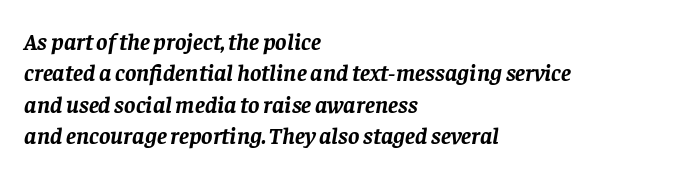
{"italic": "yes", "lean": "right", "slant_degrees": 8, "bold": "yes", "underline": "no", "align": "left", "line_spacing": "normal", "line_spacing_ratio": 1.31, "letter_spacing": "normal", "letter_spacing_em": 0.0, "glyph_px": 24}
